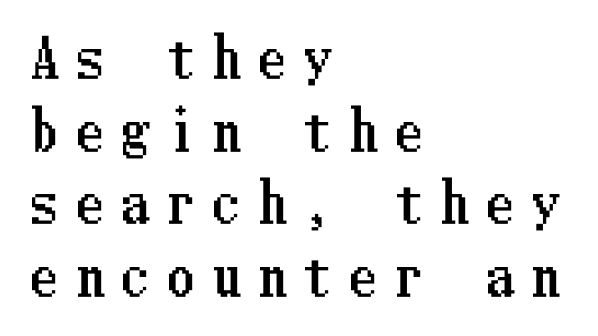
In terms of letterspacing, this is a distinctly airy, spread setting. Just letters on the line, the space beneath them empty. Notice how the stems are strictly vertical — no italics here. Notice how descenders clear the ascenders below comfortably — that's standard leading. A student would call this left alignment; a typographer would say flush left, rag right.
